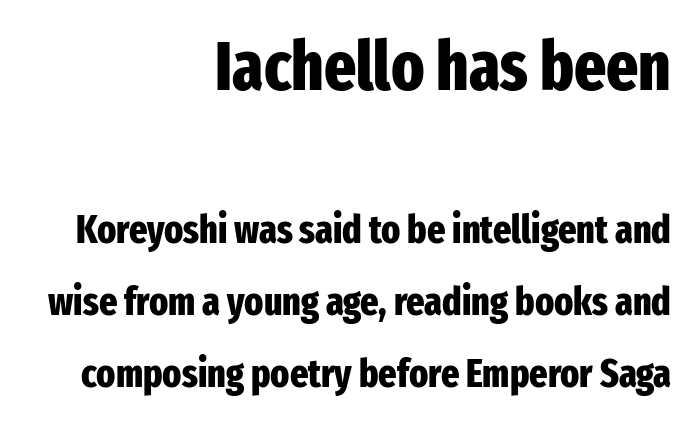
Q: Is the text bold? A: Yes.
Q: Is the text italic (slanted)? A: No, it is upright.
Q: Is the typeface a serif or a sans-serif typeface? A: Sans-serif.
Q: Is the text underlined? A: No.
Q: How is the paragraph aligned? A: Right-aligned.
Q: Is the spacing between letters normal or unusually wide? A: Normal.
Q: Which block of text is set in a larger size, the first (top) or the second (bottom)? A: The first (top) one.
Q: Width (condensed, normal, or wide)? A: Condensed.
Q: Stroke contrast? A: Low.
Q: x-height? A: Medium.
Q: Monospaced? A: No.
